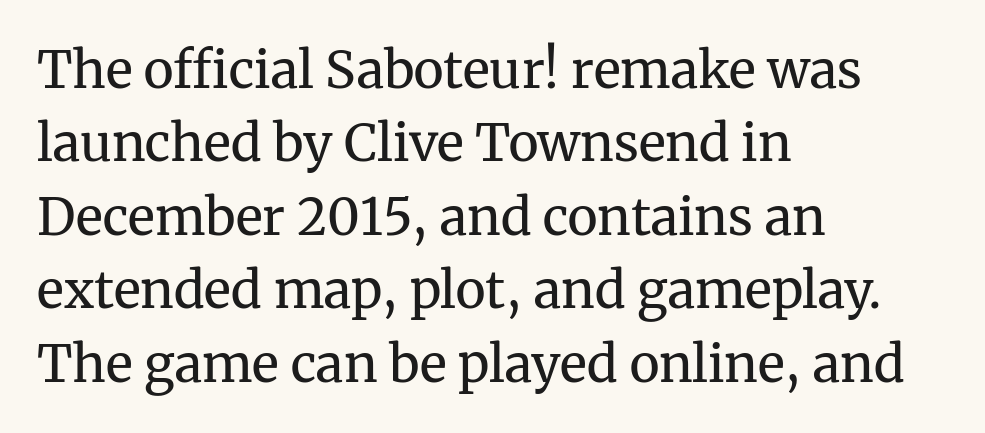
The image shows 51 px regular-weight serif type, upright; set left-aligned, normal line spacing (1.44x), normal letter spacing, not underlined; medium stroke contrast and a medium x-height.
